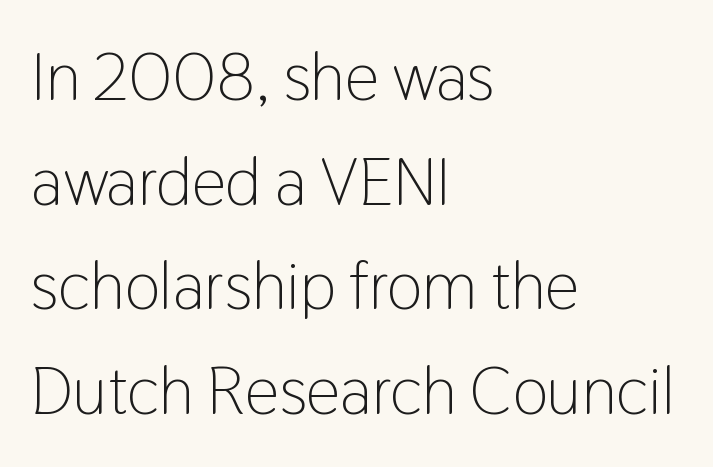
Q: Is the text bold? A: No.
Q: Is the text italic (slanted)? A: No, it is upright.
Q: Is the typeface a serif or a sans-serif typeface? A: Sans-serif.
Q: Is the text underlined? A: No.
Q: How is the paragraph aligned? A: Left-aligned.
Q: Is the spacing between letters normal or unusually wide? A: Normal.
Q: Is the spacing between lines tight, normal or loose? A: Normal.
Q: Width (condensed, normal, or wide)? A: Condensed.
Q: Stroke contrast? A: Low.
Q: x-height? A: Medium.
Q: Monospaced? A: No.
